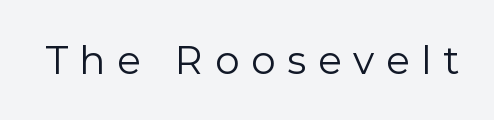
Unbolded letterforms with no extra heft. Nope, not italic — everything's standing straight. Regarding serifs, this sample does without them. Plain, unruled lines of type. There is plenty of visible air inserted between adjacent glyphs.
